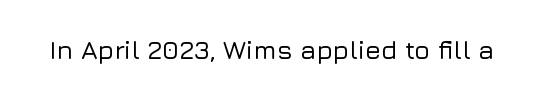
Is there any slant? The stems are plumb. Descenders are the only things crossing below the line. The line texture is even and compact thanks to regular tracking.
